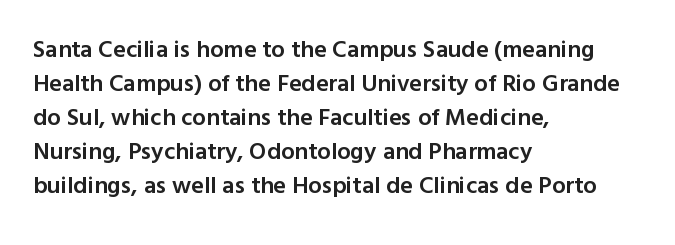
Bold? Not quite — semibold, heavier than regular but stopping short. Caption: standard tracking, unaltered. The setting favours the left margin, as ordinary paragraphs usually do. Leading matches the norm, producing a regular column. If you drew a line through each stem, it would be perfectly vertical. Bare-footed words on every line.
